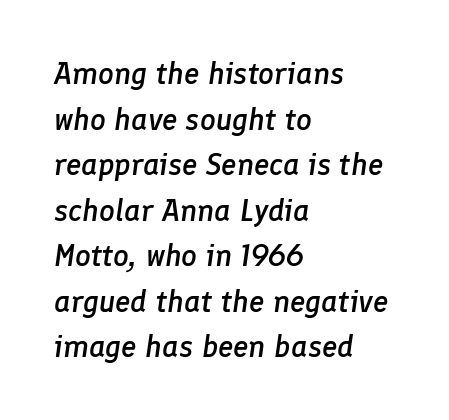
Q: Is the text bold? A: Semi-bold.
Q: Is the text italic (slanted)? A: Yes, it leans right by about 8 degrees.
Q: Is the text underlined? A: No.
Q: How is the paragraph aligned? A: Left-aligned.
Q: Is the spacing between letters normal or unusually wide? A: Normal.
Q: Is the spacing between lines tight, normal or loose? A: Normal.
Q: Width (condensed, normal, or wide)? A: Normal.
Q: Stroke contrast? A: Low.
Q: x-height? A: Medium.
Q: Monospaced? A: No.
